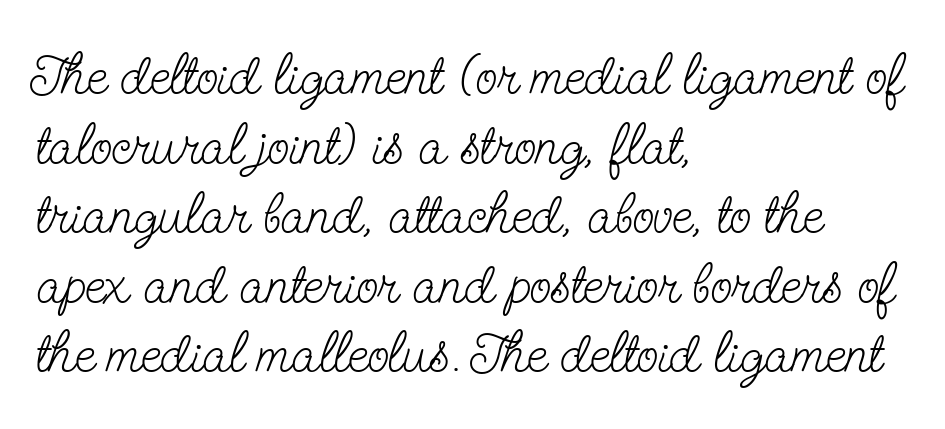
The image shows 57 px light, condensed serif type; set left-aligned, line spacing 1.22x, normal letter spacing, not underlined; low stroke contrast and a small x-height.
